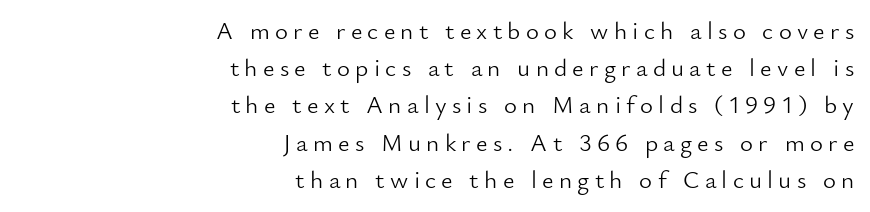
{"italic": "no", "bold": "no", "underline": "no", "align": "right", "line_spacing": "normal", "line_spacing_ratio": 1.49, "letter_spacing": "wide", "letter_spacing_em": 0.21, "glyph_px": 25}
